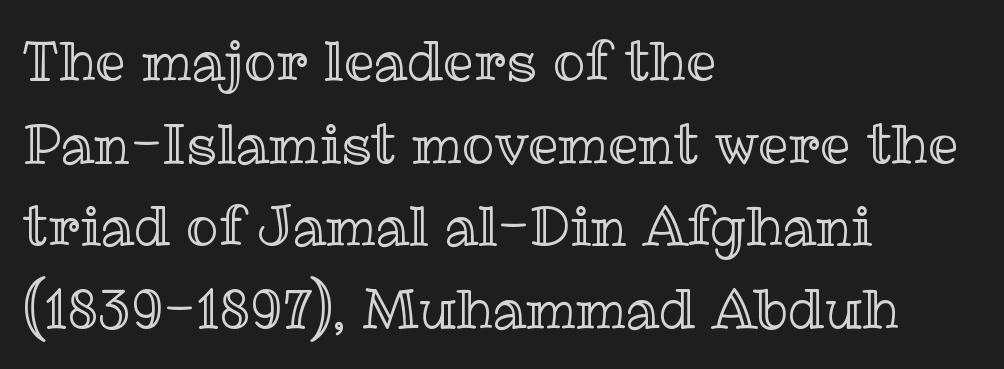
{"italic": "no", "width": "normal", "x_height": "medium", "monospaced": "no", "underline": "no", "align": "left", "line_spacing": "normal", "line_spacing_ratio": 1.53, "letter_spacing": "normal", "letter_spacing_em": 0.0, "glyph_px": 54}
